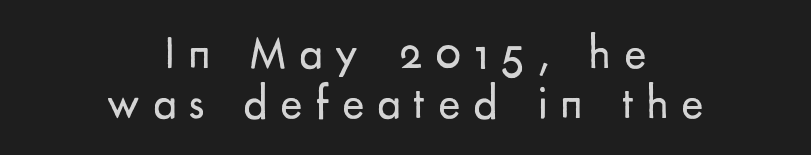
The image shows 47 px regular-weight sans-serif type, upright; set centered, tight line spacing (1.06x), unusually wide letter spacing (+0.27 em), not underlined; low stroke contrast and a small x-height.
